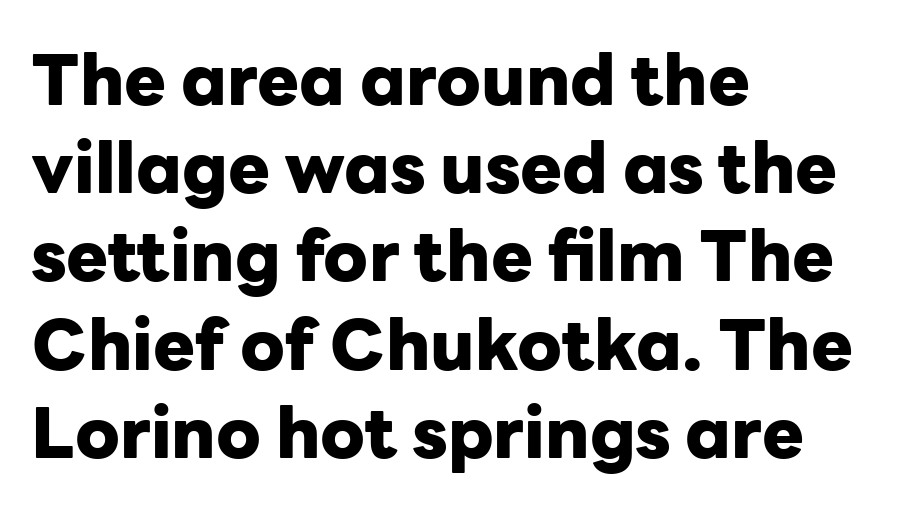
{"serif": "no", "italic": "no", "bold": "yes", "weight": "heavy", "width": "normal", "stroke_contrast": "low", "x_height": "medium", "monospaced": "no", "underline": "no", "align": "left", "line_spacing": "normal", "line_spacing_ratio": 1.26, "letter_spacing": "normal", "letter_spacing_em": 0.0, "glyph_px": 70}
